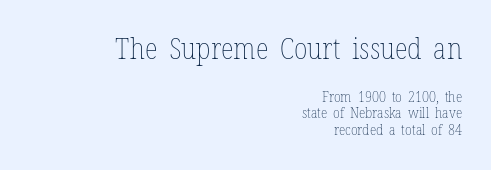
Between one letter and the next there's only the usual sliver of space. Visually, the top section dominates because its glyphs are scaled up. Quick note: underline off. Regarding leading, the lines here are crowded together.
